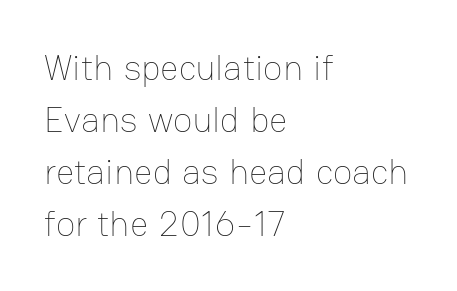
{"italic": "no", "bold": "no", "weight": "thin", "width": "normal", "stroke_contrast": "low", "x_height": "medium", "monospaced": "no", "underline": "no", "align": "left", "line_spacing": "normal", "line_spacing_ratio": 1.44, "letter_spacing": "normal", "letter_spacing_em": 0.0, "glyph_px": 36}
